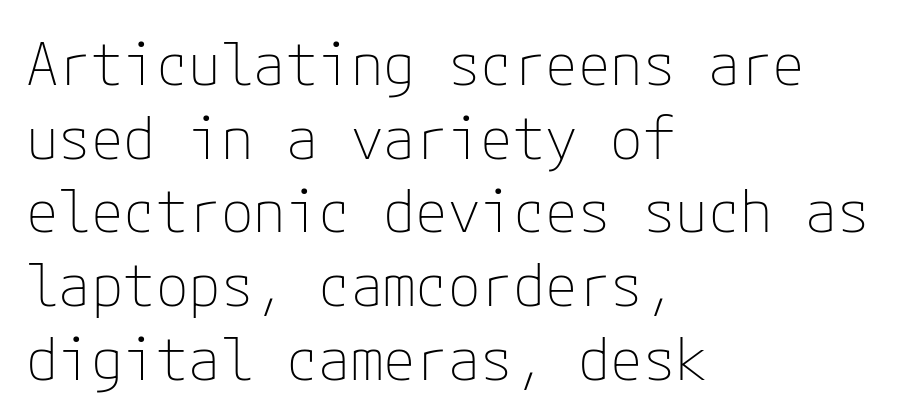
The image shows 59 px thin sans-serif type, upright; set left-aligned, normal line spacing (1.25x), normal letter spacing, not underlined; low stroke contrast and a medium x-height.
